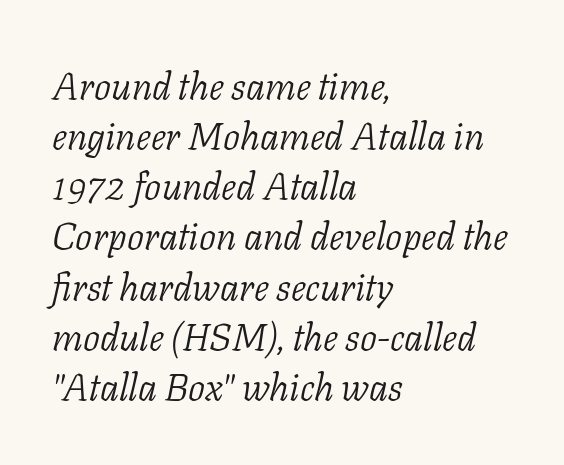
Q: Is the text bold? A: No.
Q: Is the text italic (slanted)? A: Yes, it leans right by about 11 degrees.
Q: Is the typeface a serif or a sans-serif typeface? A: Serif.
Q: Is the text underlined? A: No.
Q: How is the paragraph aligned? A: Left-aligned.
Q: Is the spacing between letters normal or unusually wide? A: Normal.
Q: Is the spacing between lines tight, normal or loose? A: Normal.
Q: Width (condensed, normal, or wide)? A: Normal.
Q: Stroke contrast? A: Low.
Q: x-height? A: Medium.
Q: Monospaced? A: No.
